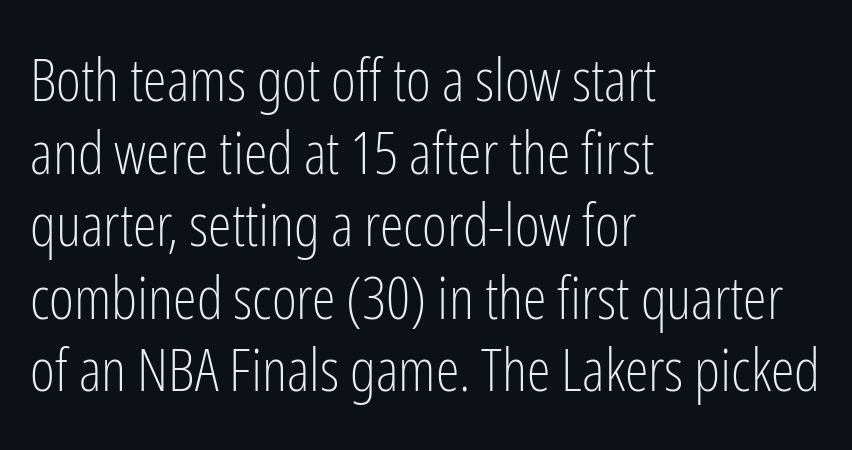
The image shows 60 px light, condensed sans-serif type, upright; set left-aligned, line spacing 1.21x, normal letter spacing, not underlined; low stroke contrast and a medium x-height.
